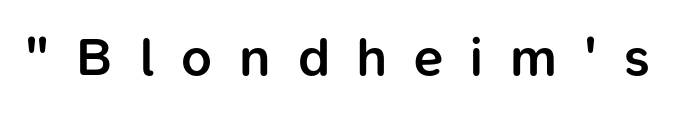
The image shows 54 px semibold sans-serif type, upright; set unusually wide letter spacing (+0.5 em), not underlined; low stroke contrast and a medium x-height.
